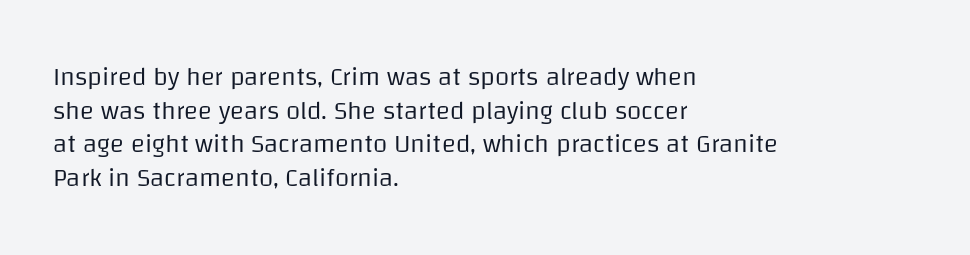
The image shows 26 px text type, upright; set left-aligned, normal line spacing (1.29x), normal letter spacing, not underlined.
